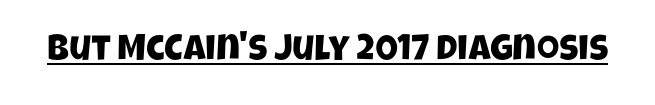
Q: Is the typeface a serif or a sans-serif typeface? A: Sans-serif.
Q: Is the text underlined? A: Yes.
Q: Is the spacing between letters normal or unusually wide? A: Normal.
Q: Width (condensed, normal, or wide)? A: Condensed.
Q: Stroke contrast? A: Low.
Q: x-height? A: Large.
Q: Monospaced? A: No.
